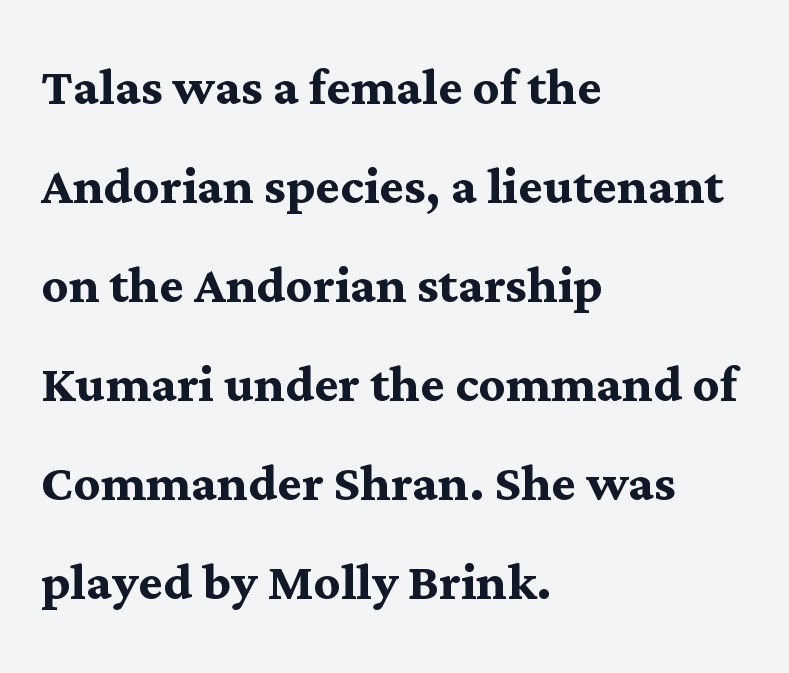
Clear beneath every line of the passage. The letters advance in unequal steps, a hallmark of proportional type. Font category for this specimen: serif. Style check: upright. Compared with a centered layout, this one pins lines to the left instead.
